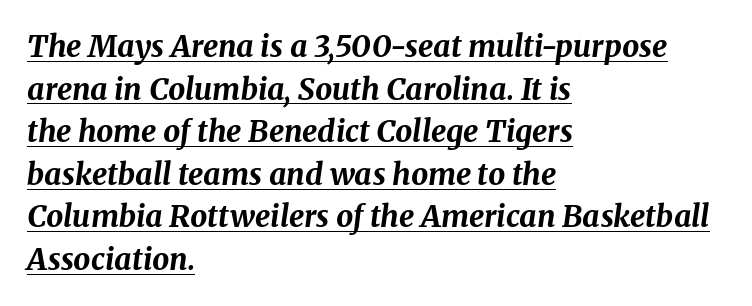
Alignment: flush left. In terms of letterspacing, this is plain default setting. This is oblique type, the kind used for emphasis or titles. The string is rendered with underlining switched on.
